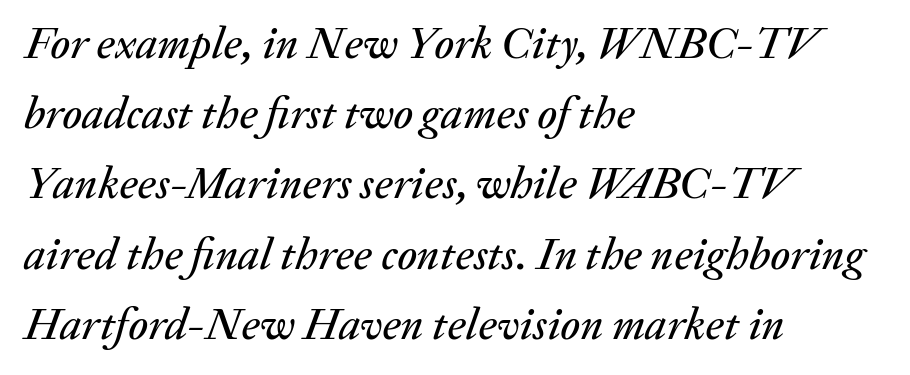
In CSS terms this would be text-align: left. The typography opts for an oblique posture over an upright one. Descenders hang freely into open space. This sample keeps an unexceptional amount of space between lines.
